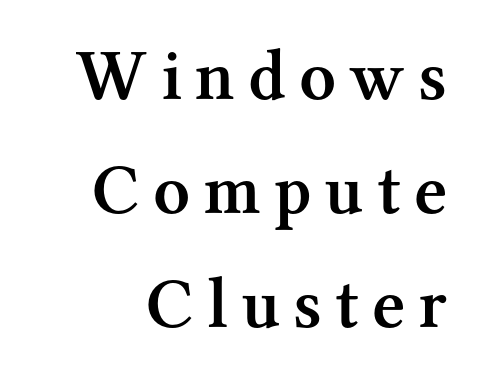
You could not count columns in this text — the font is proportionally spaced. Any mark beneath the type? The region is blank. A bit beefed up — I'd call it semibold rather than bold. The rows are spaced the way most documents space them. The letters carry serifs — small finishing strokes at the ends of their stems.
